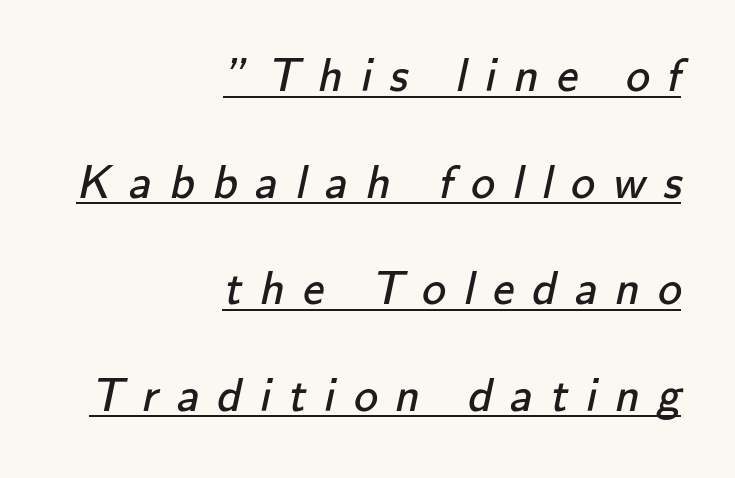
Glyph-to-glyph distance is far greater than everyday printed text. These lines are set flush right with a ragged left edge. Emphasis is given by a line drawn under the lettering. The font is comparable to plain body text, perhaps lighter. Is this a sans? Yes — the strokes have no serifs. Successive baselines arrive slowly, with a big drop between each.
